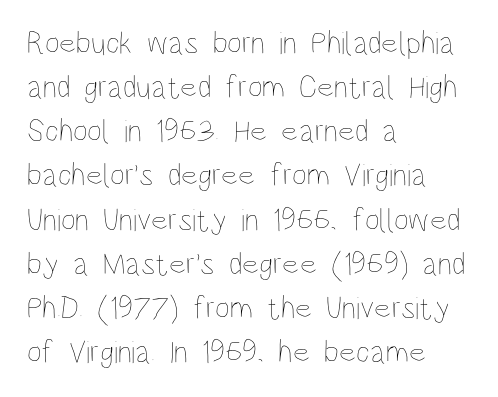
Clear beneath every line of the passage. This rendering leaves character spacing at its baseline value. The typography opts for an upright posture over an oblique one. What's the leading like? Ordinary, nothing unusual.
